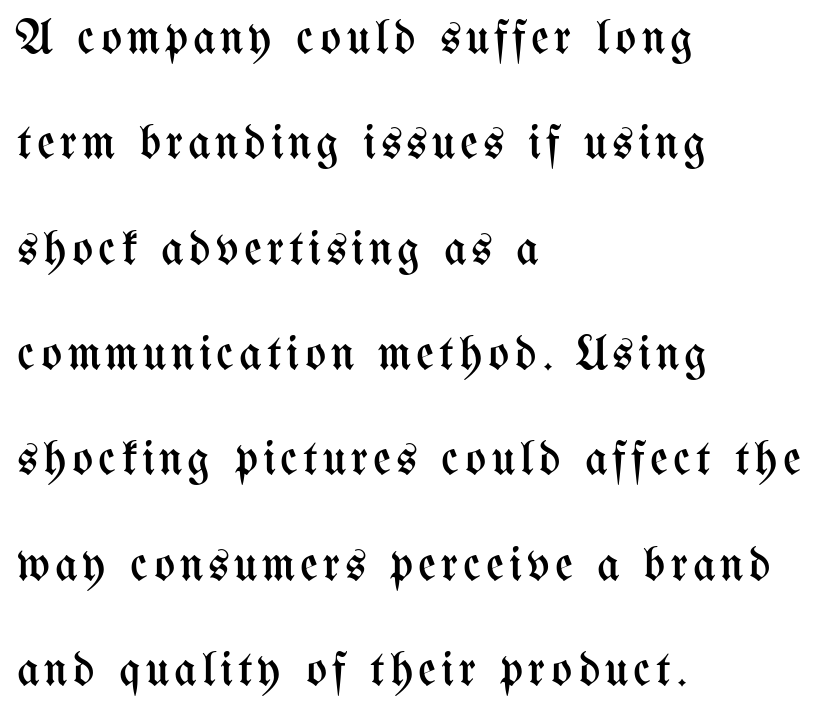
{"italic": "no", "bold": "no", "weight": "regular", "width": "condensed", "stroke_contrast": "medium", "x_height": "medium", "monospaced": "no", "underline": "no", "align": "left", "line_spacing": "loose", "line_spacing_ratio": 2.15, "glyph_px": 49}
